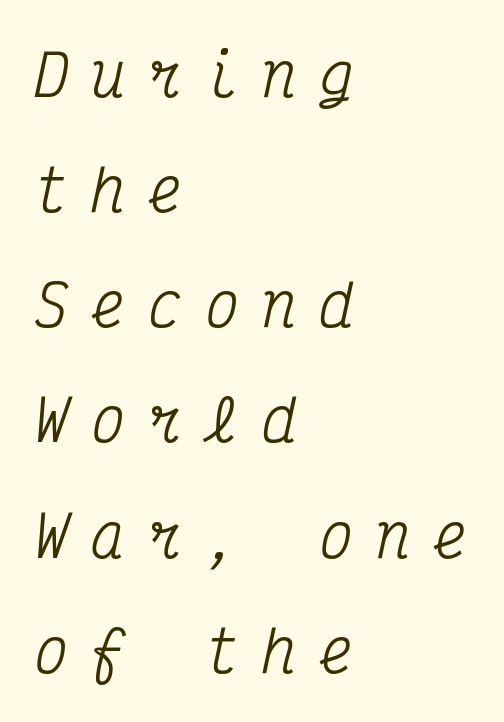
Rows of type keep a wide berth in the vertical direction. The gaps between neighbouring characters are conspicuously large. Is the type slanted? Yes — the strokes lean at a clear angle. Teacher's note: observe the even left margin — that is flush-left alignment.
